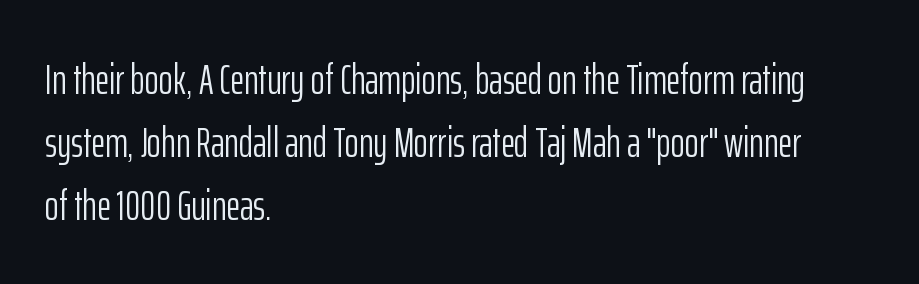
Q: Is the text bold? A: No.
Q: Is the text italic (slanted)? A: No, it is upright.
Q: Is the typeface a serif or a sans-serif typeface? A: Sans-serif.
Q: Is the text underlined? A: No.
Q: How is the paragraph aligned? A: Left-aligned.
Q: Is the spacing between letters normal or unusually wide? A: Normal.
Q: Is the spacing between lines tight, normal or loose? A: Normal.
Q: Width (condensed, normal, or wide)? A: Condensed.
Q: Stroke contrast? A: Low.
Q: x-height? A: Medium.
Q: Monospaced? A: No.
